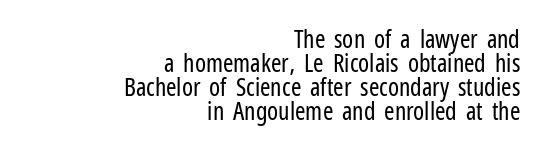
The image shows 25 px text type, upright; set right-aligned, tight line spacing (0.96x), normal letter spacing, not underlined.
